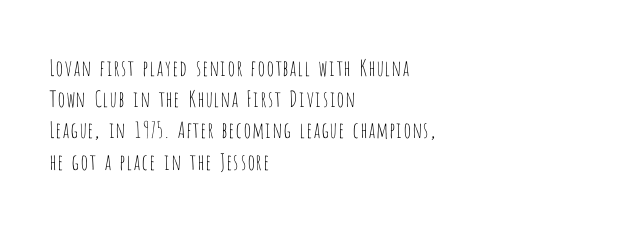
{"italic": "no", "bold": "no", "underline": "no", "align": "left", "line_spacing": "normal", "line_spacing_ratio": 1.42, "letter_spacing": "normal", "letter_spacing_em": 0.0, "glyph_px": 22}
